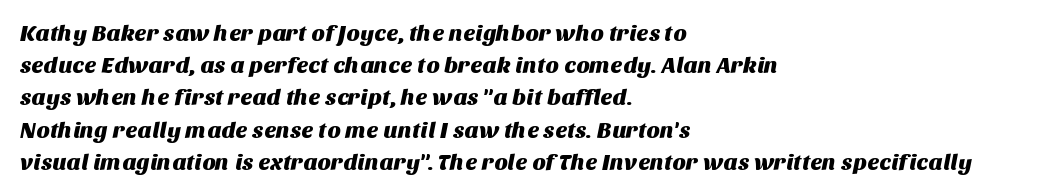
In terms of letterspacing, this is plain default setting. Unmarked baselines from the first word to the last. Every row of glyphs begins at an identical x-position on the left. A normal amount of white space separates one row of letters from the next.
